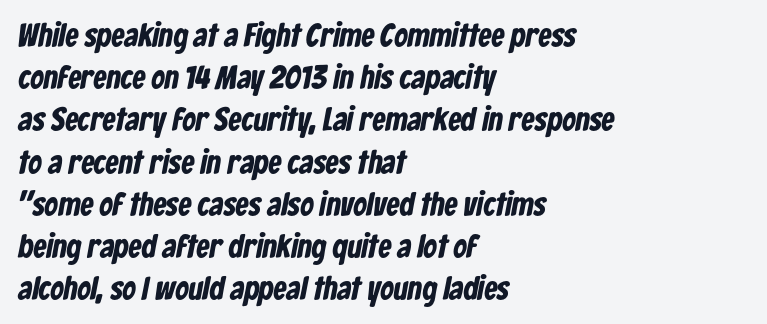
Q: Is the text bold? A: Yes.
Q: Is the typeface a serif or a sans-serif typeface? A: Sans-serif.
Q: Is the text underlined? A: No.
Q: How is the paragraph aligned? A: Left-aligned.
Q: Is the spacing between letters normal or unusually wide? A: Normal.
Q: Is the spacing between lines tight, normal or loose? A: Normal.
Q: Width (condensed, normal, or wide)? A: Condensed.
Q: Stroke contrast? A: Low.
Q: x-height? A: Medium.
Q: Monospaced? A: No.
